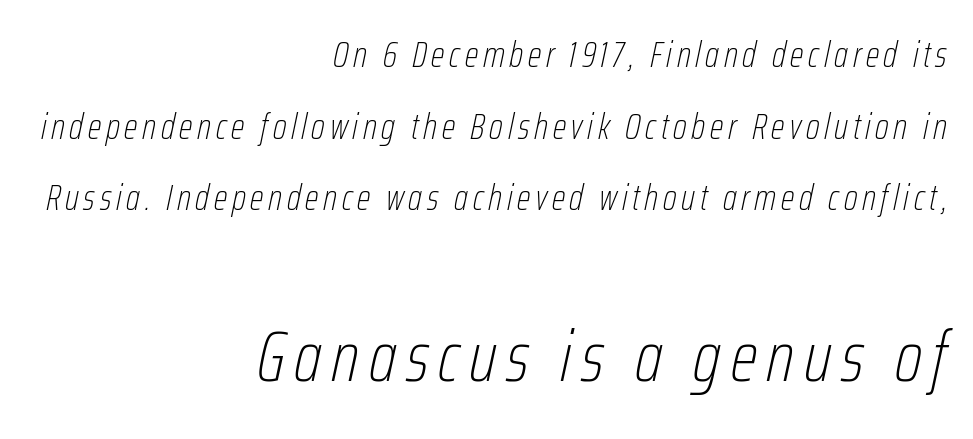
Quick note: italic. Descenders are the only things crossing below the line. Casual observation: everything's shoved over to the right. The passage shown is typed in a proportional face where columns would drift. The lines are spread far apart with generous leading.
